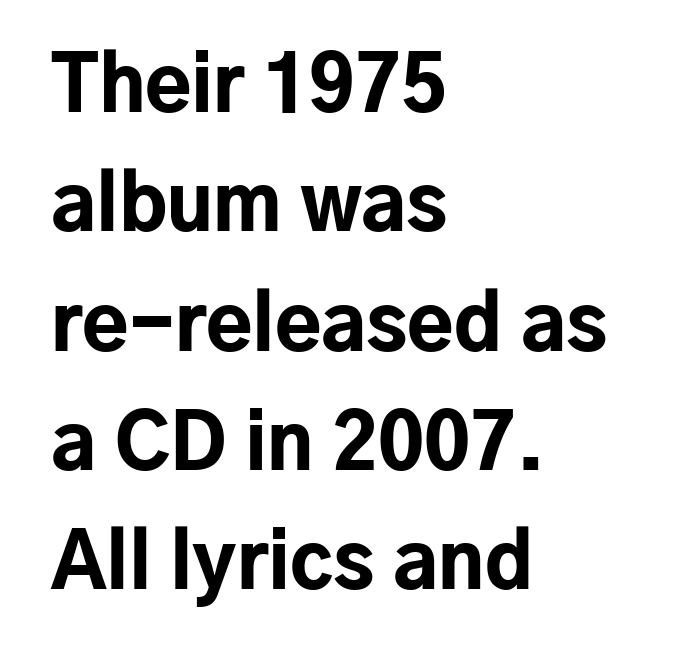
A typesetter would call this proportional, since set widths differ per character. Grotesque or geometric, the face here clearly has no serifs. Characters follow at the spacing the type designer built in. The passage shown stacks its lines at a standard gap.
